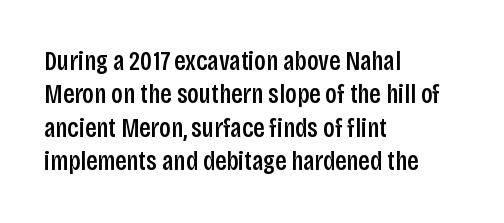
The image shows 27 px text type, upright; set left-aligned, line spacing 1.24x, normal letter spacing, not underlined.
